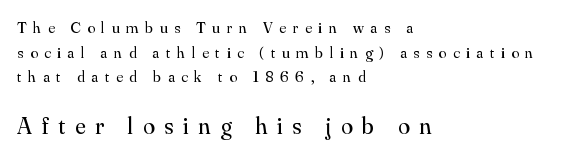
Q: Is the text bold? A: No.
Q: Is the text italic (slanted)? A: No, it is upright.
Q: Is the text underlined? A: No.
Q: How is the paragraph aligned? A: Left-aligned.
Q: Is the spacing between letters normal or unusually wide? A: Unusually wide.
Q: Is the spacing between lines tight, normal or loose? A: Normal.
Q: Which block of text is set in a larger size, the first (top) or the second (bottom)? A: The second (bottom) one.
